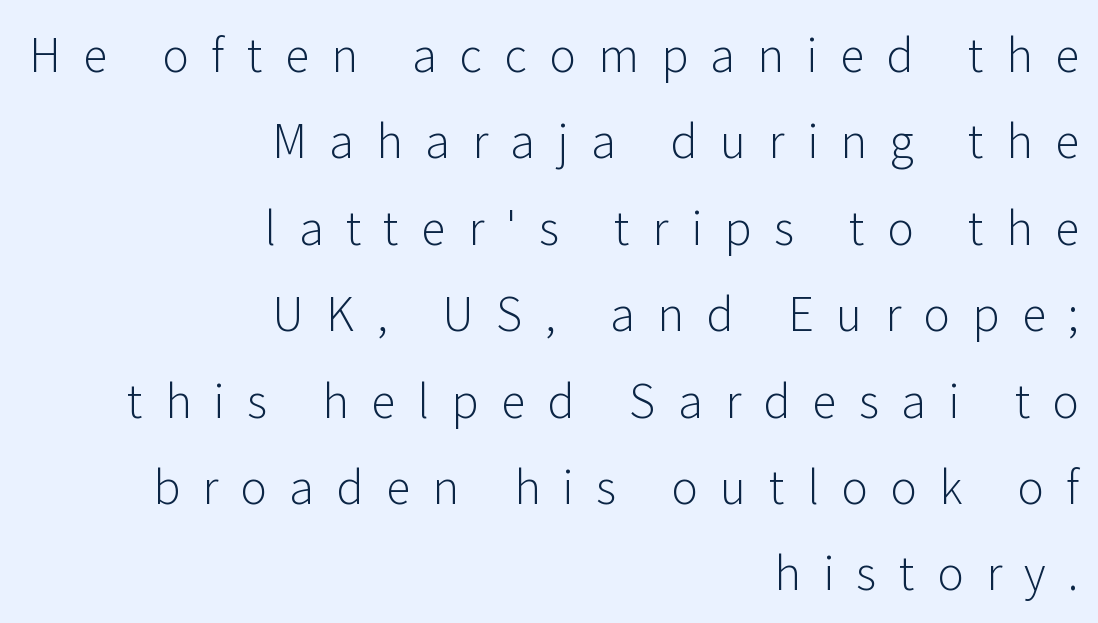
The image shows 45 px light sans-serif type, upright; set right-aligned, loose line spacing (1.92x), unusually wide letter spacing (+0.5 em), not underlined; low stroke contrast and a medium x-height.
